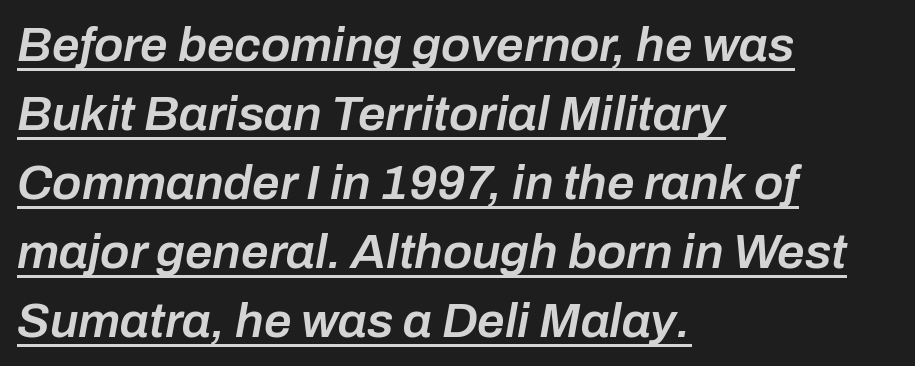
The image shows 49 px semibold type, italic (leaning right); set left-aligned, normal line spacing (1.41x), normal letter spacing, underlined; low stroke contrast and a medium x-height.
